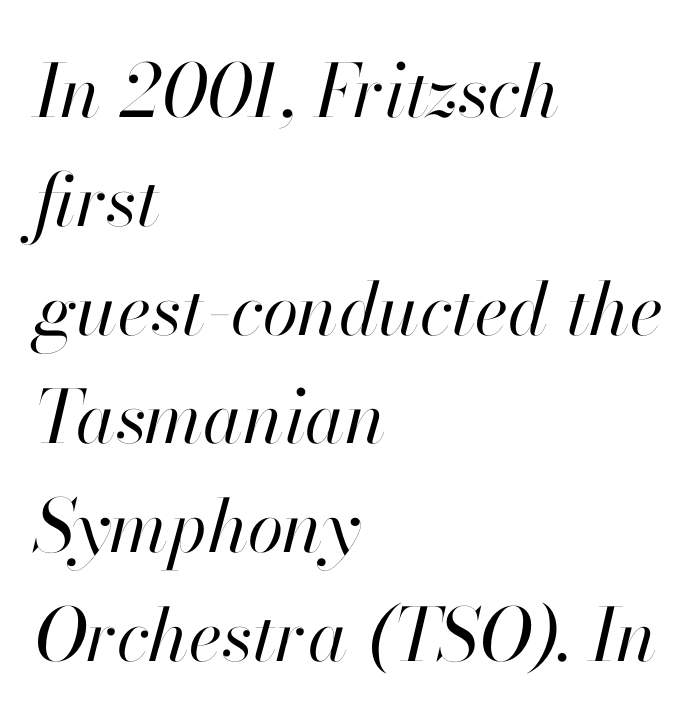
{"italic": "yes", "lean": "right", "slant_degrees": 13, "bold": "no", "weight": "regular", "width": "normal", "stroke_contrast": "high", "x_height": "small", "monospaced": "no", "underline": "no", "align": "left", "line_spacing": "normal", "line_spacing_ratio": 1.49, "letter_spacing": "normal", "letter_spacing_em": 0.0, "glyph_px": 73}
